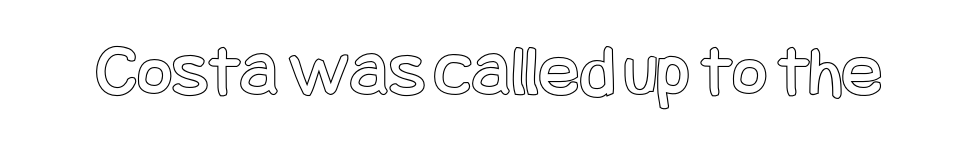
Q: Is the text italic (slanted)? A: No, it is upright.
Q: Is the text underlined? A: No.
Q: Is the spacing between letters normal or unusually wide? A: Normal.
Q: Width (condensed, normal, or wide)? A: Condensed.
Q: x-height? A: Large.
